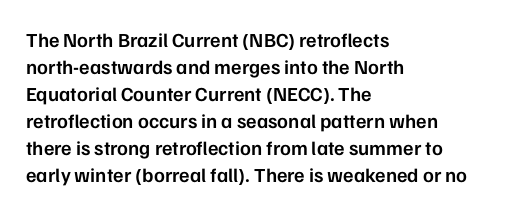
Designer's note — italics off, roman on. These lines are set flush left with a ragged right edge. The area under the type is left untouched. A normal amount of white space separates one row of letters from the next.
